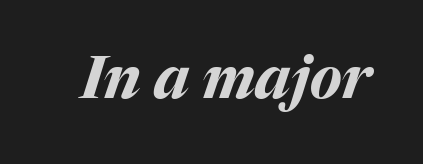
The image shows 59 px bold type, italic (leaning right); set normal letter spacing, not underlined; medium stroke contrast and a medium x-height.
